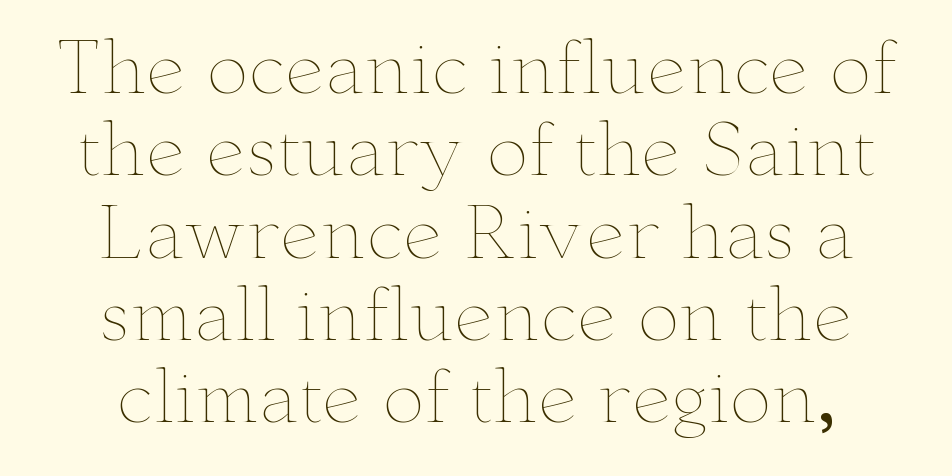
{"italic": "no", "bold": "no", "weight": "thin", "width": "wide", "stroke_contrast": "low", "x_height": "small", "monospaced": "no", "underline": "no", "line_spacing_ratio": 1.16, "letter_spacing": "normal", "letter_spacing_em": 0.0, "glyph_px": 71}
